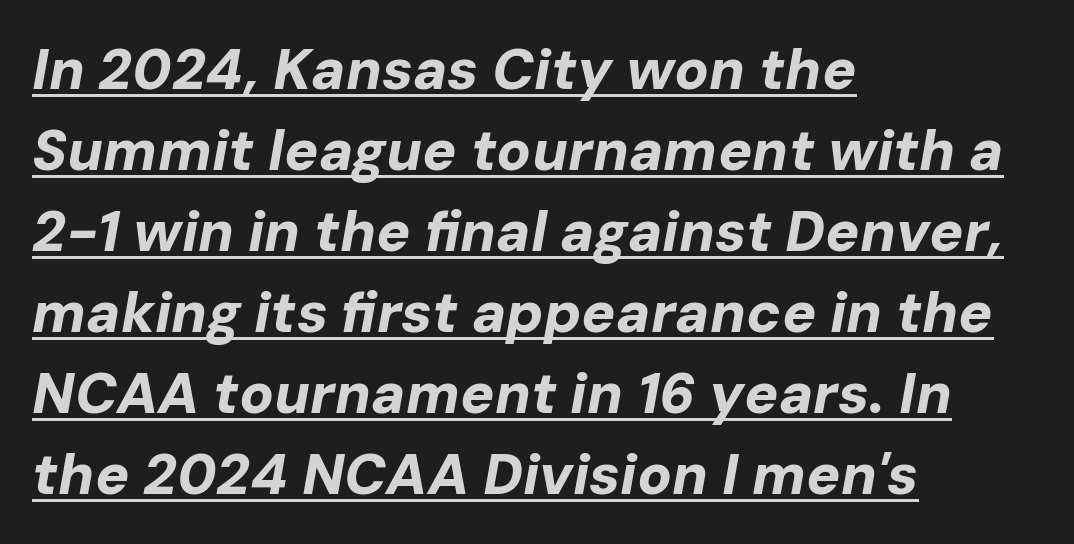
The image shows 57 px bold type, italic (leaning right); set left-aligned, normal line spacing (1.42x), normal letter spacing, underlined; low stroke contrast and a medium x-height.
